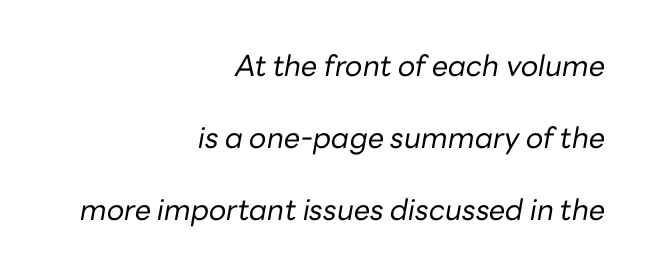
The image shows 29 px regular-weight type, italic (leaning right); set right-aligned, loose line spacing (2.48x), normal letter spacing, not underlined; low stroke contrast and a medium x-height.
